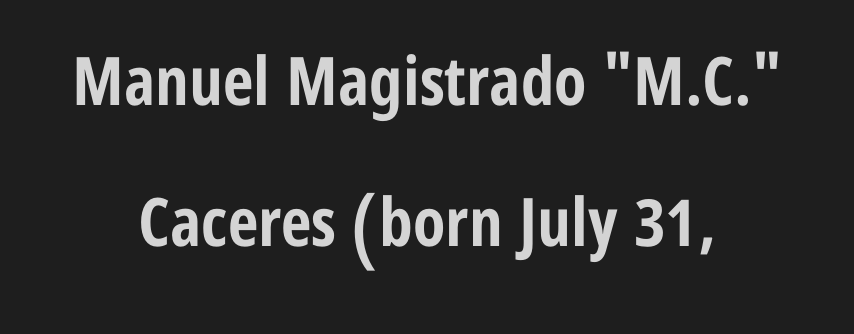
Q: Is the text bold? A: Yes.
Q: Is the text italic (slanted)? A: No, it is upright.
Q: Is the typeface a serif or a sans-serif typeface? A: Sans-serif.
Q: Is the text underlined? A: No.
Q: How is the paragraph aligned? A: Centered.
Q: Is the spacing between letters normal or unusually wide? A: Normal.
Q: Is the spacing between lines tight, normal or loose? A: Loose.
Q: Width (condensed, normal, or wide)? A: Condensed.
Q: Stroke contrast? A: Low.
Q: x-height? A: Medium.
Q: Monospaced? A: No.
